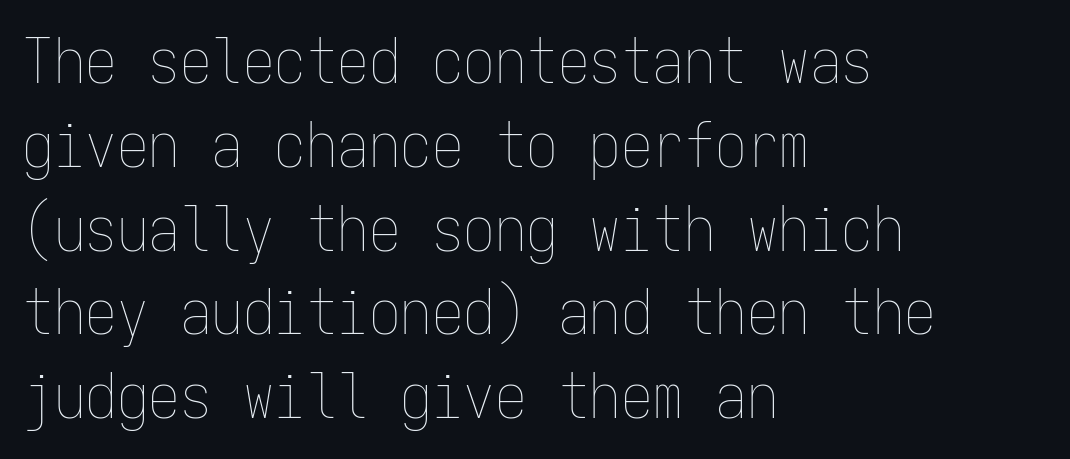
Q: Is the text bold? A: No.
Q: Is the text italic (slanted)? A: No, it is upright.
Q: Is the text underlined? A: No.
Q: How is the paragraph aligned? A: Left-aligned.
Q: Is the spacing between letters normal or unusually wide? A: Normal.
Q: Is the spacing between lines tight, normal or loose? A: Normal.
Q: Width (condensed, normal, or wide)? A: Condensed.
Q: Stroke contrast? A: Low.
Q: x-height? A: Medium.
Q: Monospaced? A: Yes.
